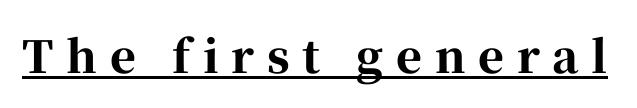
{"serif": "yes", "italic": "no", "bold": "yes", "weight": "bold", "width": "normal", "stroke_contrast": "high", "x_height": "medium", "monospaced": "no", "underline": "yes", "letter_spacing": "wide", "letter_spacing_em": 0.29, "glyph_px": 44}
